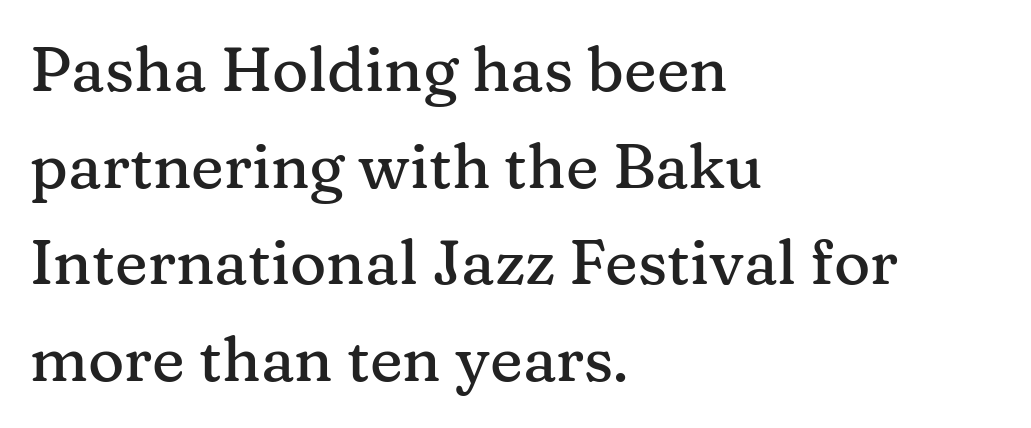
The image shows 62 px serif type, upright; set left-aligned, normal line spacing (1.56x), normal letter spacing, not underlined; medium stroke contrast and a medium x-height.
